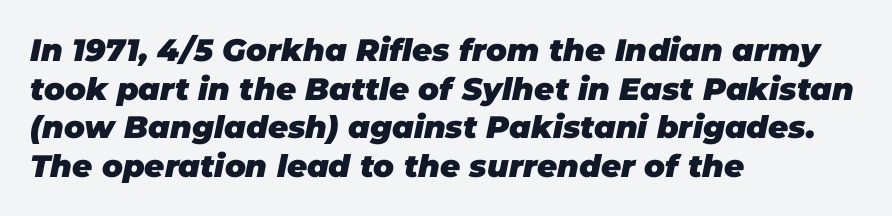
Compared with an ordinary text face, these strokes are far heavier — a full bold. Is there much room between lines? A standard amount, neither cramped nor airy. The typesetter chose a ragged-right arrangement here. The face used here has a pronounced slope to its letters. The area under the type is left untouched.
